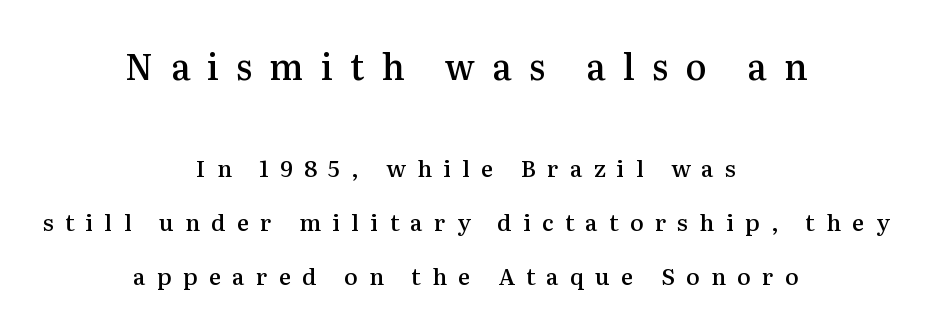
Q: Is the text bold? A: Semi-bold.
Q: Is the text italic (slanted)? A: No, it is upright.
Q: Is the typeface a serif or a sans-serif typeface? A: Serif.
Q: Is the text underlined? A: No.
Q: How is the paragraph aligned? A: Centered.
Q: Is the spacing between letters normal or unusually wide? A: Unusually wide.
Q: Is the spacing between lines tight, normal or loose? A: Loose.
Q: Which block of text is set in a larger size, the first (top) or the second (bottom)? A: The first (top) one.
Q: Width (condensed, normal, or wide)? A: Normal.
Q: Stroke contrast? A: Medium.
Q: x-height? A: Medium.
Q: Monospaced? A: No.
